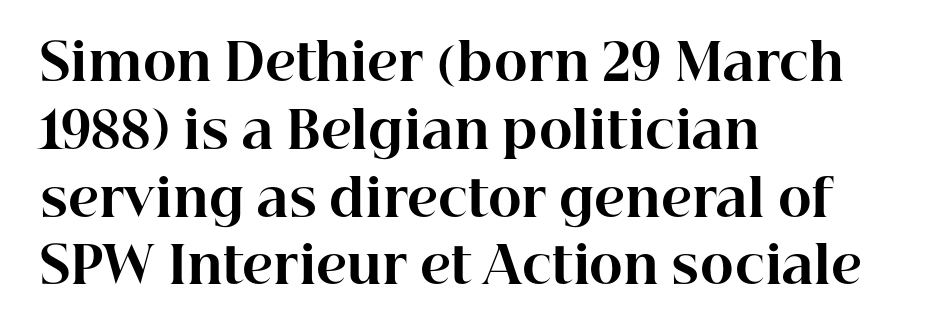
{"serif": "yes", "italic": "no", "bold": "yes", "weight": "bold", "width": "normal", "stroke_contrast": "high", "x_height": "medium", "monospaced": "no", "underline": "no", "align": "left", "line_spacing": "normal", "line_spacing_ratio": 1.33, "letter_spacing": "normal", "letter_spacing_em": 0.0, "glyph_px": 51}
